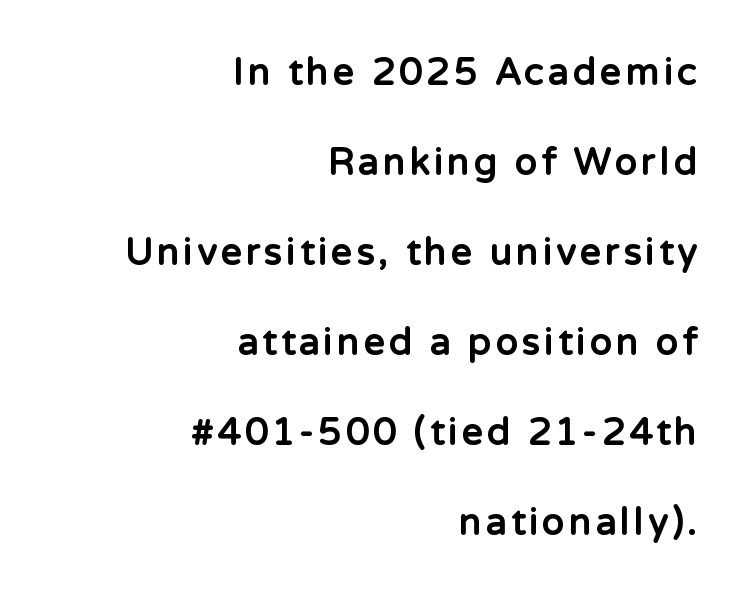
{"serif": "no", "italic": "no", "bold": "yes", "weight": "bold", "width": "normal", "stroke_contrast": "low", "x_height": "medium", "monospaced": "no", "underline": "no", "align": "right", "line_spacing": "loose", "line_spacing_ratio": 2.43, "glyph_px": 37}
